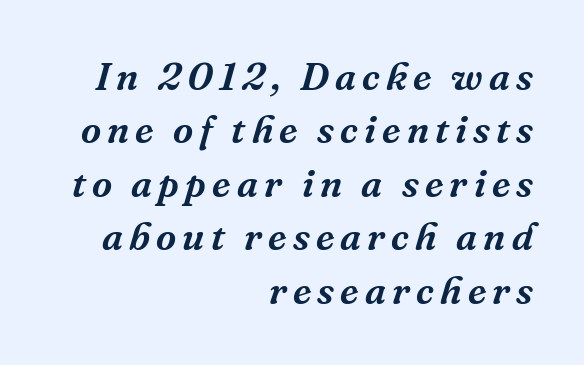
Q: Is the text italic (slanted)? A: Yes, it leans right by about 16 degrees.
Q: Is the typeface a serif or a sans-serif typeface? A: Serif.
Q: Is the text underlined? A: No.
Q: How is the paragraph aligned? A: Right-aligned.
Q: Is the spacing between lines tight, normal or loose? A: Normal.
Q: Width (condensed, normal, or wide)? A: Normal.
Q: Stroke contrast? A: Medium.
Q: x-height? A: Medium.
Q: Monospaced? A: No.
